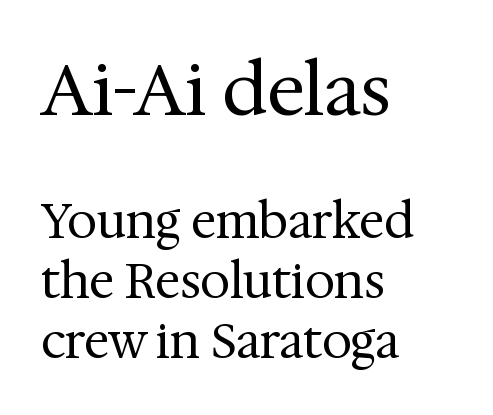
{"serif": "yes", "italic": "no", "bold": "no", "weight": "regular", "width": "normal", "stroke_contrast": "medium", "x_height": "medium", "monospaced": "no", "underline": "no", "align": "left", "line_spacing": "normal", "line_spacing_ratio": 1.25, "letter_spacing": "normal", "letter_spacing_em": 0.0, "larger_block": "first", "size_ratio": 1.5, "glyph_px": 72}
